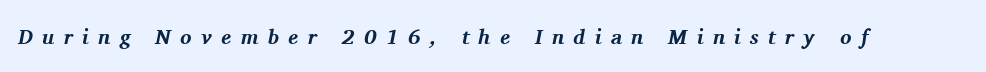
Underlining? Definitely not there. Slanted lettering throughout. In terms of letterspacing, this is a distinctly airy, spread setting. Students, this is bold: see how much ink each stroke carries.
